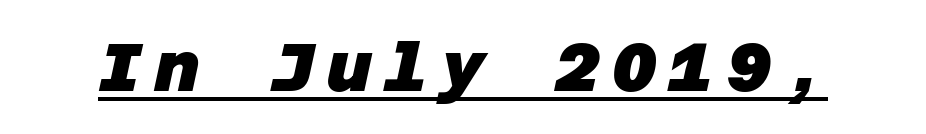
Q: Is the text bold? A: Yes.
Q: Is the typeface a serif or a sans-serif typeface? A: Sans-serif.
Q: Is the text underlined? A: Yes.
Q: Width (condensed, normal, or wide)? A: Normal.
Q: Stroke contrast? A: Low.
Q: x-height? A: Large.
